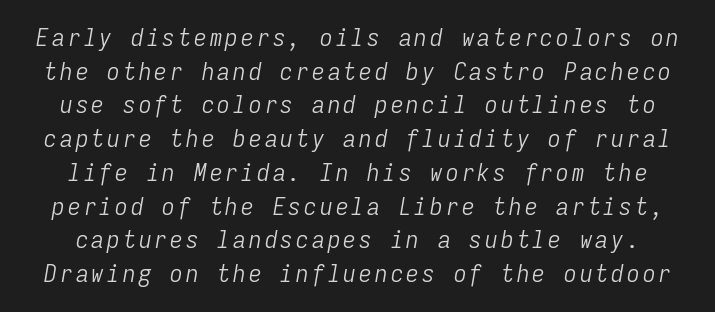
Q: Is the text bold? A: No.
Q: Is the text italic (slanted)? A: Yes, it leans right by about 9 degrees.
Q: Is the text underlined? A: No.
Q: Is the spacing between lines tight, normal or loose? A: Normal.
